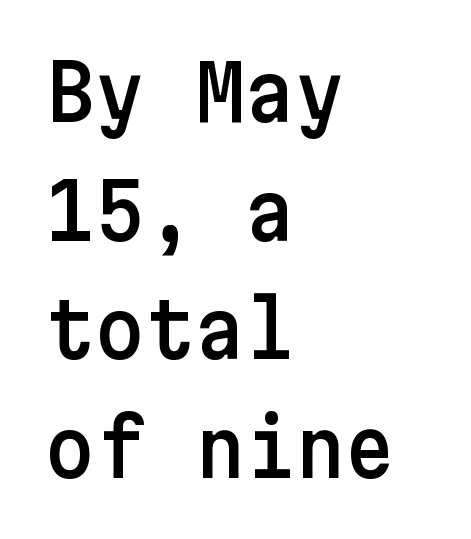
Q: Is the text italic (slanted)? A: No, it is upright.
Q: Is the typeface a serif or a sans-serif typeface? A: Sans-serif.
Q: Is the text underlined? A: No.
Q: How is the paragraph aligned? A: Left-aligned.
Q: Is the spacing between letters normal or unusually wide? A: Normal.
Q: Is the spacing between lines tight, normal or loose? A: Normal.
Q: Width (condensed, normal, or wide)? A: Normal.
Q: Stroke contrast? A: Low.
Q: x-height? A: Medium.
